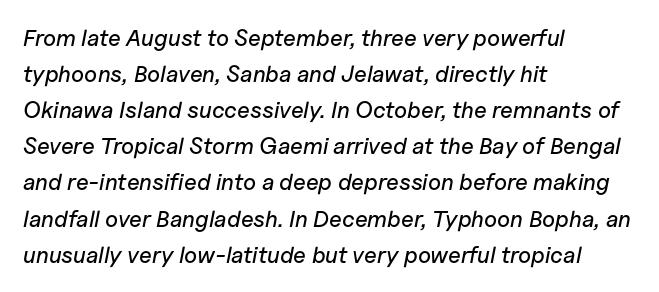
{"italic": "yes", "lean": "right", "slant_degrees": 11, "underline": "no", "align": "left", "line_spacing": "normal", "line_spacing_ratio": 1.57, "letter_spacing": "normal", "letter_spacing_em": 0.0, "glyph_px": 23}
